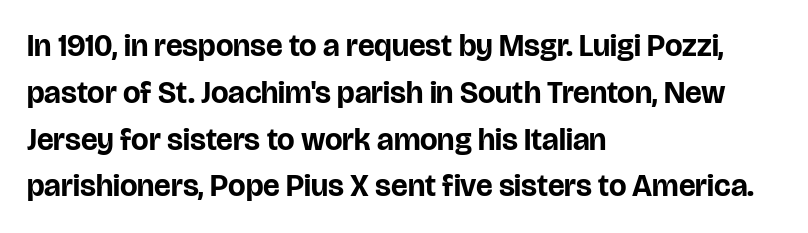
I'd describe the lettering as bold — thick and assertive. The type sits square on the baseline with zero lean. All the whitespace from short lines collects on the right. Honestly, there is no underline to notice here at all.
